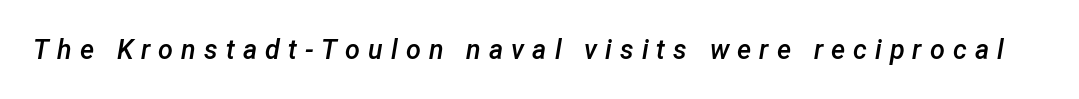
Q: Is the text bold? A: Semi-bold.
Q: Is the text italic (slanted)? A: Yes, it leans right by about 12 degrees.
Q: Is the text underlined? A: No.
Q: Is the spacing between letters normal or unusually wide? A: Unusually wide.
